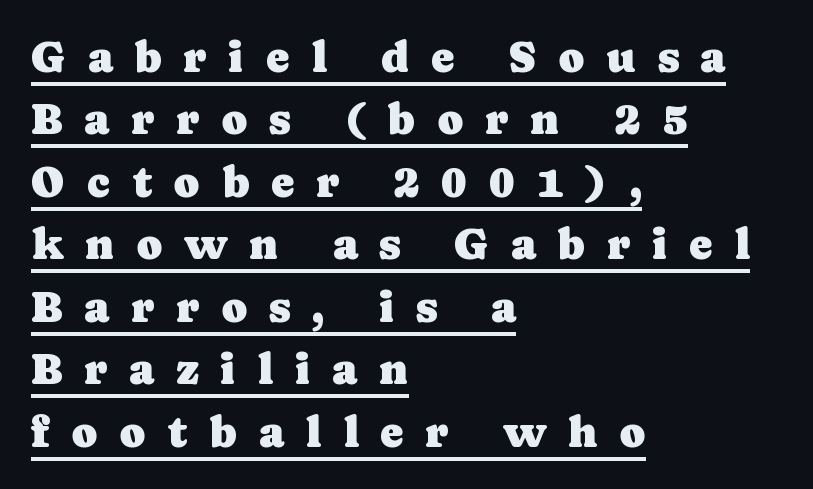
Caption: multi-line text, flush left, ragged right. A normal amount of white space separates one row of letters from the next. The letters are spread apart with noticeably loose tracking. Is there an underline? Yes — a line sits under the letters. Italic? Not at all — the glyphs are vertical. Varying glyph widths throughout — classic text-font behaviour.
